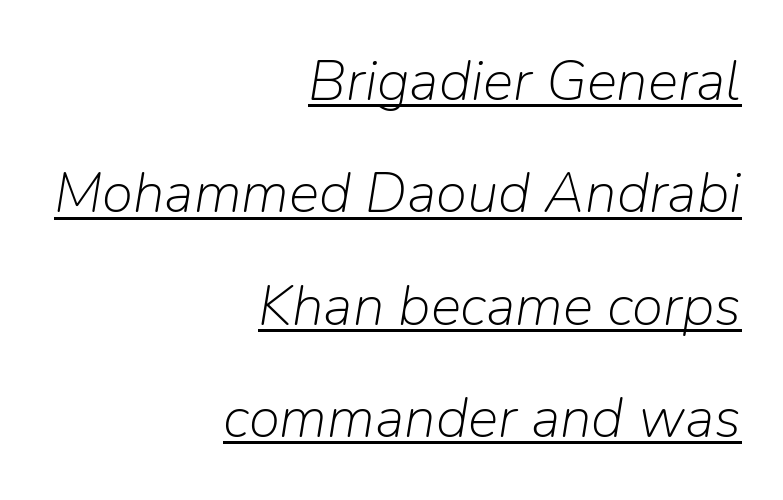
The image shows 57 px light type, italic (leaning right); set right-aligned, loose line spacing (1.97x), normal letter spacing, underlined; low stroke contrast and a medium x-height.
